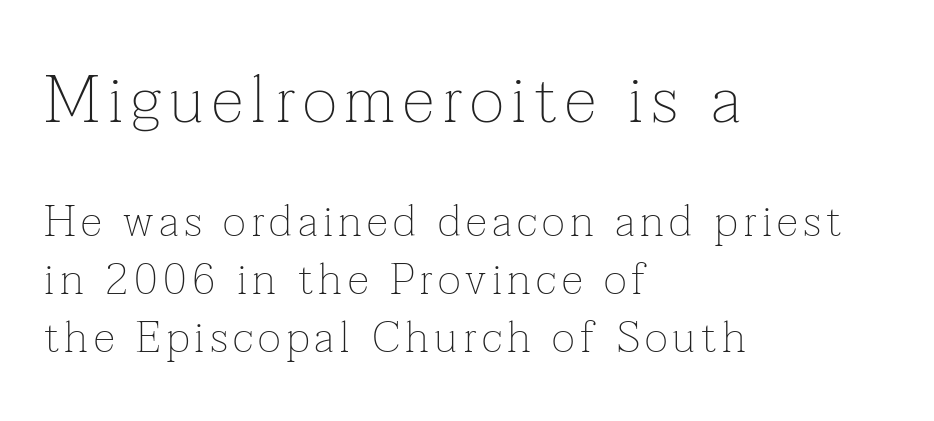
{"serif": "yes", "italic": "no", "bold": "no", "weight": "thin", "width": "normal", "stroke_contrast": "low", "x_height": "medium", "monospaced": "no", "underline": "no", "align": "left", "line_spacing": "normal", "line_spacing_ratio": 1.32, "larger_block": "first", "size_ratio": 1.5, "glyph_px": 66}
